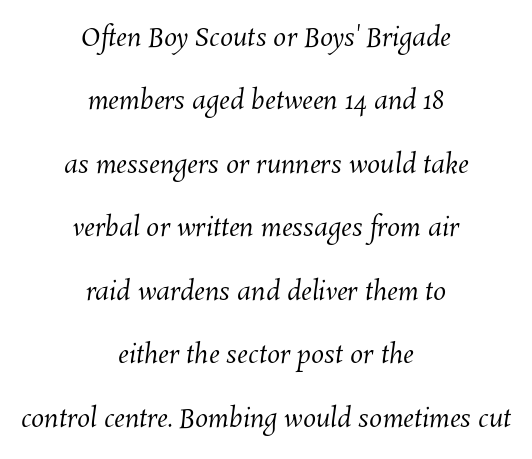
The image shows 26 px text type; set centered, loose line spacing (2.44x), normal letter spacing, not underlined.
